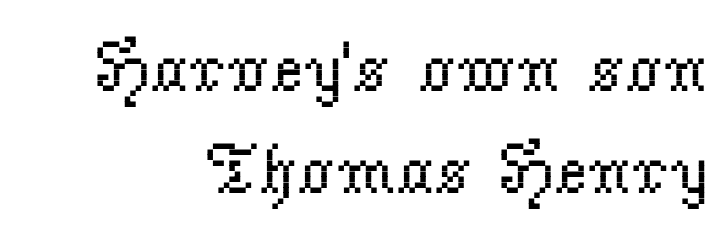
{"serif": "yes", "italic": "no", "bold": "no", "weight": "regular", "width": "normal", "stroke_contrast": "low", "x_height": "small", "monospaced": "no", "underline": "no", "line_spacing": "normal", "line_spacing_ratio": 1.43, "letter_spacing": "normal", "letter_spacing_em": 0.0, "glyph_px": 71}
